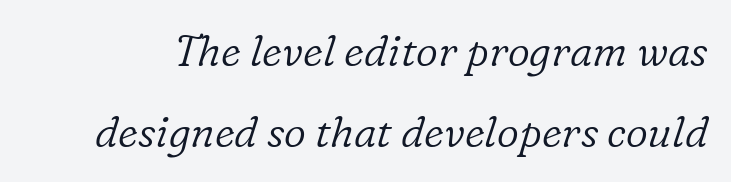
{"serif": "yes", "italic": "yes", "lean": "right", "slant_degrees": 16, "bold": "no", "weight": "light", "width": "normal", "stroke_contrast": "low", "x_height": "medium", "monospaced": "no", "underline": "no", "line_spacing_ratio": 1.89, "letter_spacing": "normal", "letter_spacing_em": 0.0, "glyph_px": 43}
